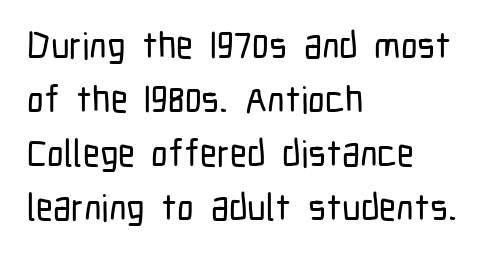
Q: Is the text italic (slanted)? A: No, it is upright.
Q: Is the typeface a serif or a sans-serif typeface? A: Sans-serif.
Q: Is the text underlined? A: No.
Q: How is the paragraph aligned? A: Left-aligned.
Q: Is the spacing between letters normal or unusually wide? A: Normal.
Q: Is the spacing between lines tight, normal or loose? A: Normal.
Q: Width (condensed, normal, or wide)? A: Condensed.
Q: Stroke contrast? A: Low.
Q: x-height? A: Medium.
Q: Monospaced? A: No.
